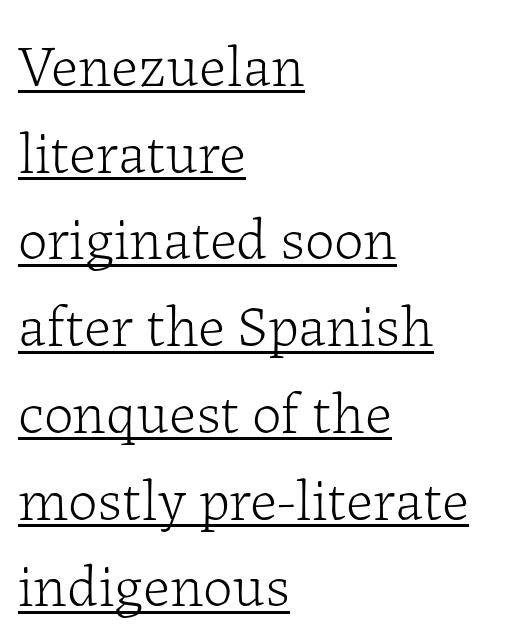
The image shows 59 px light serif type, upright; set left-aligned, normal line spacing (1.47x), normal letter spacing, underlined; low stroke contrast and a medium x-height.
